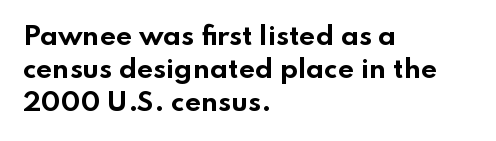
{"italic": "no", "bold": "yes", "underline": "no", "align": "left", "line_spacing": "normal", "line_spacing_ratio": 1.32, "letter_spacing": "normal", "letter_spacing_em": 0.0, "glyph_px": 25}
